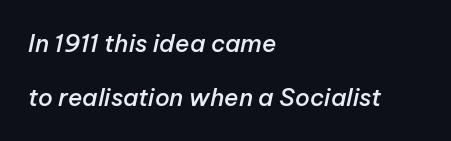
{"italic": "yes", "lean": "right", "slant_degrees": 12, "bold": "semi", "underline": "no", "align": "left", "line_spacing": "loose", "line_spacing_ratio": 2.25, "letter_spacing": "normal", "letter_spacing_em": 0.0, "glyph_px": 24}
